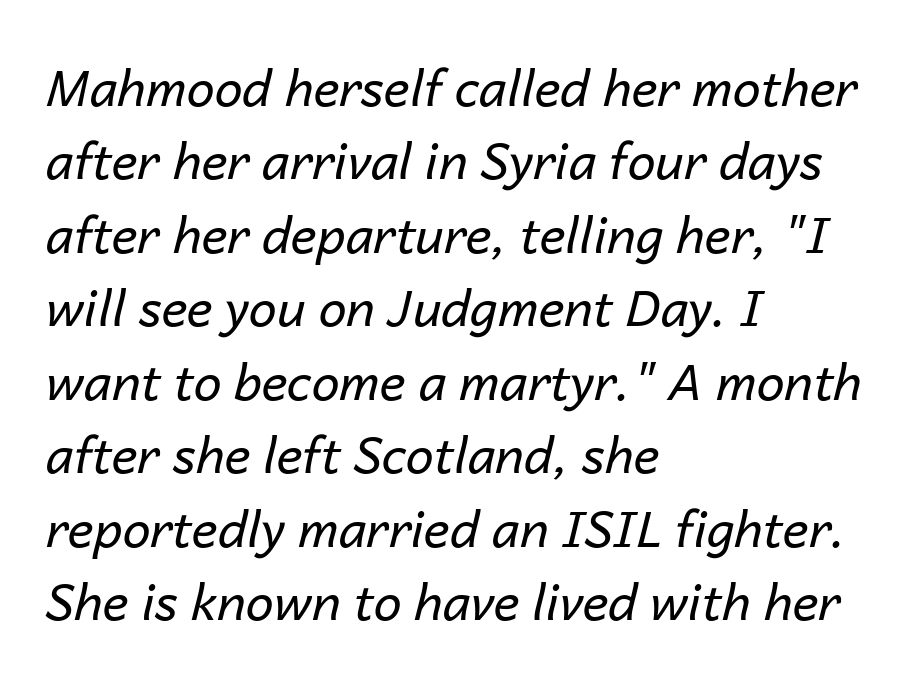
These lines are rendered in a variable-pitch font. The lines sit at an ordinary, default distance from one another. There's an unmistakable incline to the writing here. Caption: multi-line text, flush left, ragged right. The glyphs are unaccompanied by any horizontal stroke below them.
